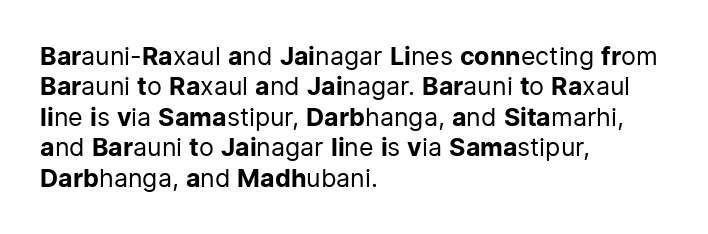
Q: Is the text bold? A: No.
Q: Is the text italic (slanted)? A: No, it is upright.
Q: Is the text underlined? A: No.
Q: How is the paragraph aligned? A: Left-aligned.
Q: Is the spacing between letters normal or unusually wide? A: Normal.
